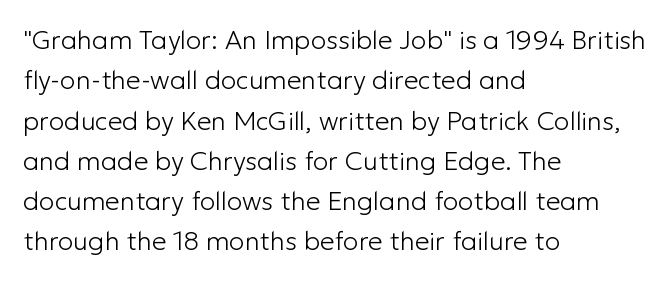
{"italic": "no", "bold": "no", "underline": "no", "align": "left", "line_spacing": "normal", "line_spacing_ratio": 1.55, "letter_spacing": "normal", "letter_spacing_em": 0.0, "glyph_px": 26}
